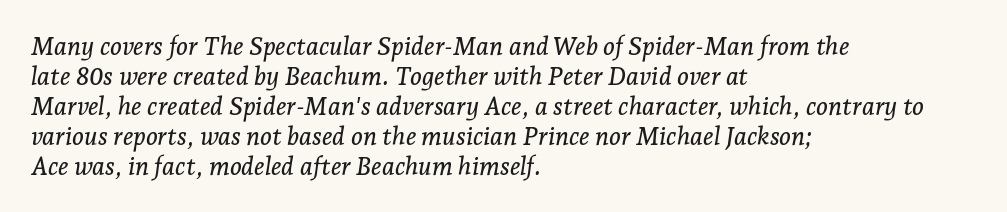
The image shows 25 px text type, italic (leaning right); set left-aligned, line spacing 1.2x, normal letter spacing, not underlined.
